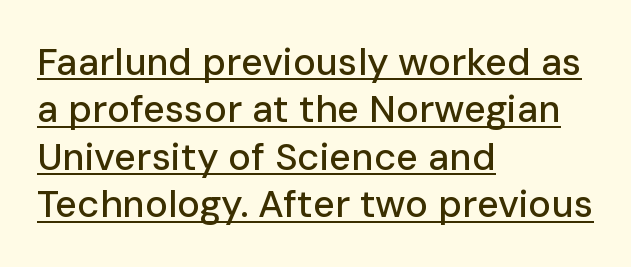
Q: Is the text italic (slanted)? A: No, it is upright.
Q: Is the typeface a serif or a sans-serif typeface? A: Sans-serif.
Q: Is the text underlined? A: Yes.
Q: How is the paragraph aligned? A: Left-aligned.
Q: Is the spacing between letters normal or unusually wide? A: Normal.
Q: Is the spacing between lines tight, normal or loose? A: Normal.
Q: Width (condensed, normal, or wide)? A: Normal.
Q: Stroke contrast? A: Low.
Q: x-height? A: Medium.
Q: Monospaced? A: No.
